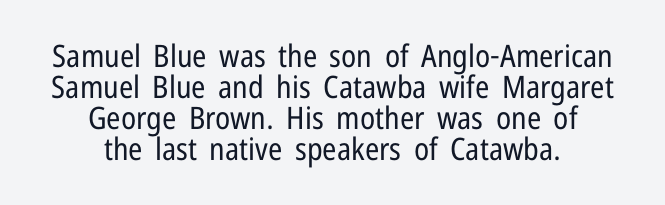
Casual observation: everything's sitting right in the middle. The font family rendered here belongs to the sans-serif group. The glyphs are unaccompanied by any horizontal stroke below them. The horizontal fit of the characters is conventional and even.
